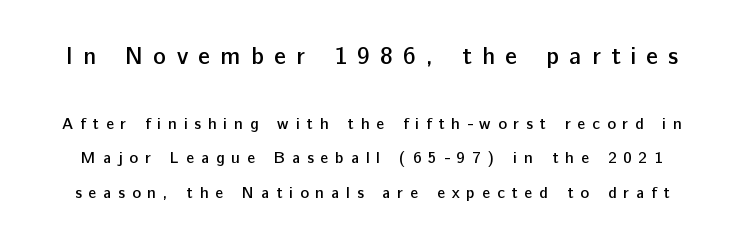
{"italic": "no", "bold": "semi", "underline": "no", "line_spacing": "loose", "line_spacing_ratio": 2.18, "letter_spacing": "wide", "letter_spacing_em": 0.43, "larger_block": "first", "size_ratio": 1.5, "glyph_px": 24}
